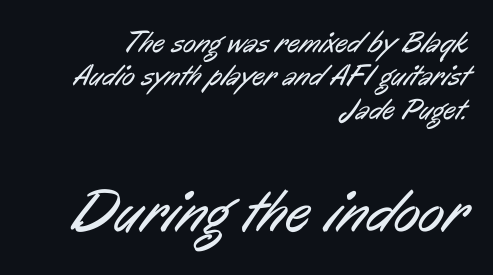
Q: Is the text bold? A: No.
Q: Is the typeface a serif or a sans-serif typeface? A: Sans-serif.
Q: Is the text underlined? A: No.
Q: How is the paragraph aligned? A: Right-aligned.
Q: Is the spacing between letters normal or unusually wide? A: Normal.
Q: Is the spacing between lines tight, normal or loose? A: Tight.
Q: Which block of text is set in a larger size, the first (top) or the second (bottom)? A: The second (bottom) one.
Q: Width (condensed, normal, or wide)? A: Condensed.
Q: Stroke contrast? A: Low.
Q: x-height? A: Medium.
Q: Monospaced? A: No.
